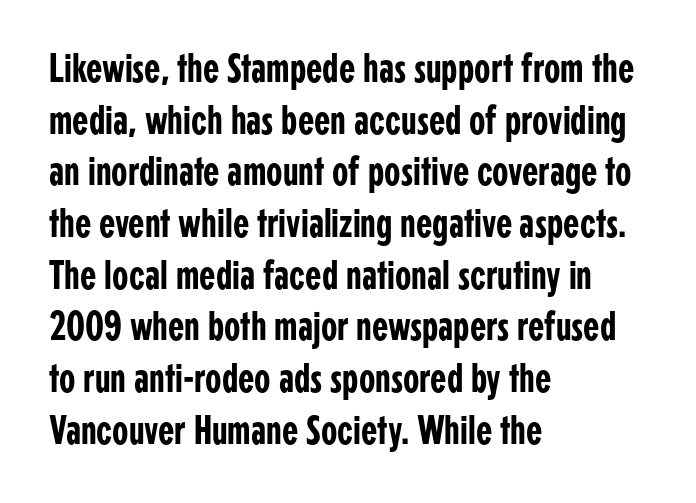
Q: Is the text italic (slanted)? A: No, it is upright.
Q: Is the typeface a serif or a sans-serif typeface? A: Sans-serif.
Q: Is the text underlined? A: No.
Q: How is the paragraph aligned? A: Left-aligned.
Q: Is the spacing between letters normal or unusually wide? A: Normal.
Q: Width (condensed, normal, or wide)? A: Condensed.
Q: Stroke contrast? A: Low.
Q: x-height? A: Medium.
Q: Monospaced? A: No.
